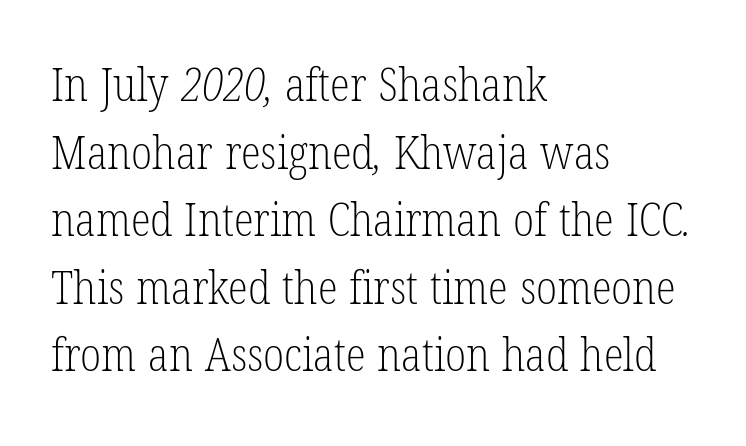
The image shows 46 px light, condensed serif type; set left-aligned, normal line spacing (1.47x), normal letter spacing, not underlined; low stroke contrast and a medium x-height.
